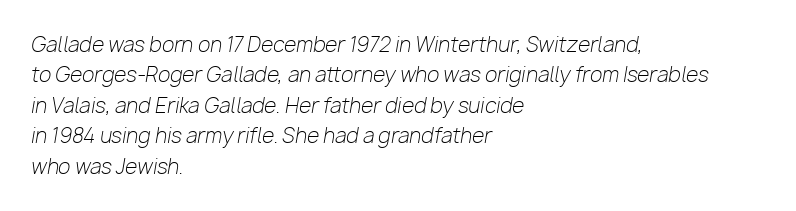
The image shows 20 px text type, italic (leaning right); set left-aligned, normal line spacing (1.52x), normal letter spacing, not underlined.
